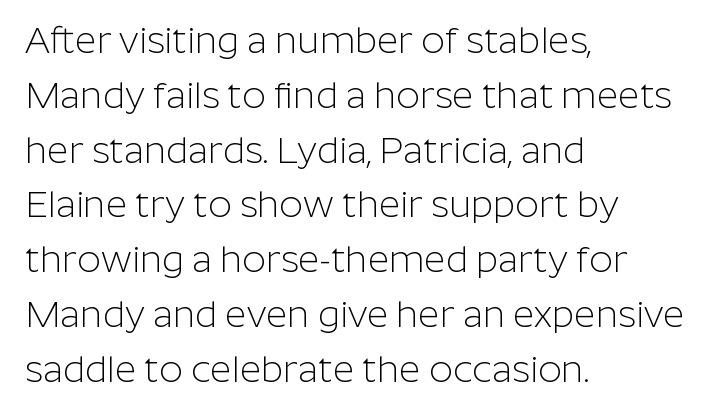
The face used here is proportionally spaced, like ordinary book or web type. Stem width sits at or under what a default text font uses. The passage is arranged the way most books set body copy — flush left. To sum up the face: it is a sans, with no serifs. Glance below the letters and you will spot only blank space. One glance says typical: line gaps are just what's usual.
